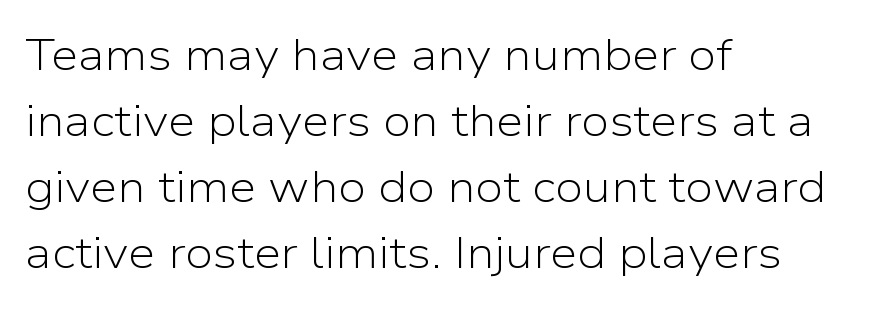
{"serif": "no", "italic": "no", "bold": "no", "weight": "light", "width": "normal", "stroke_contrast": "low", "x_height": "medium", "monospaced": "no", "underline": "no", "align": "left", "line_spacing": "normal", "line_spacing_ratio": 1.5, "letter_spacing": "normal", "letter_spacing_em": 0.0, "glyph_px": 44}
